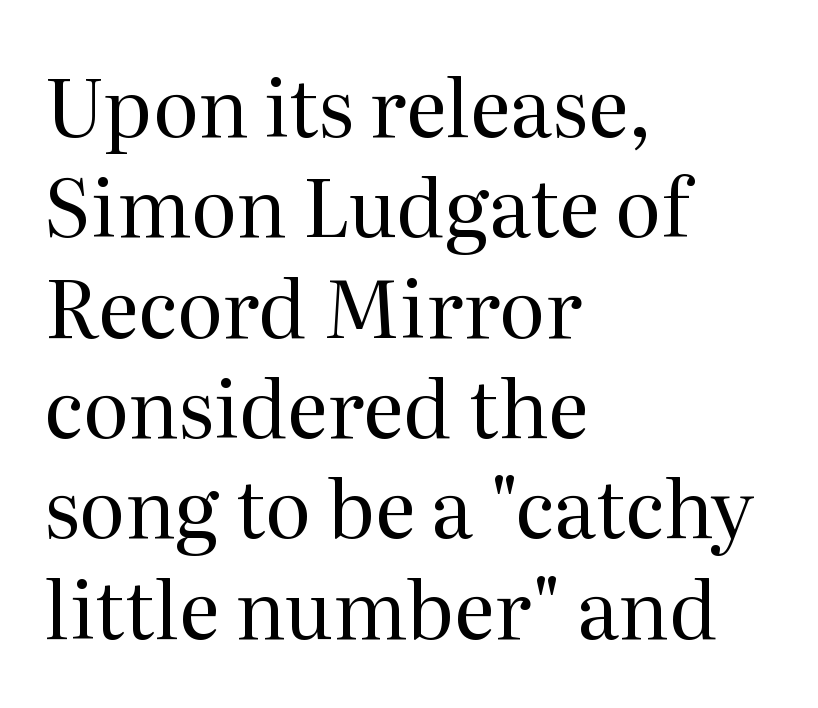
The baseline area is clear. The axis of the letterforms is exactly vertical. The letters sit at their default tracking, neither squeezed nor spread. Serifs: yes, visible at the terminals of the letterforms. Quick note: interline space is typical. The rendering uses natural spacing where letterforms have individual widths.
